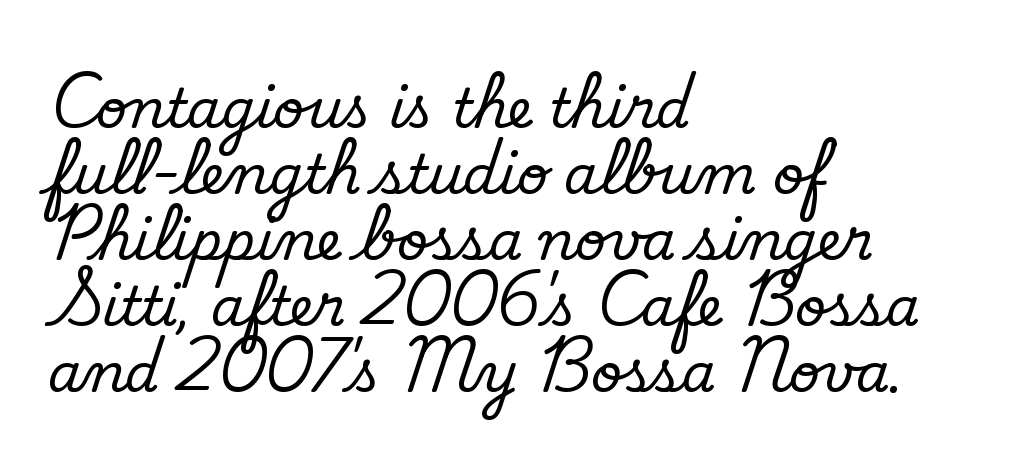
{"serif": "no", "bold": "no", "weight": "regular", "width": "normal", "stroke_contrast": "low", "x_height": "small", "monospaced": "no", "underline": "no", "align": "left", "line_spacing_ratio": 1.22, "letter_spacing": "normal", "letter_spacing_em": 0.0, "glyph_px": 54}
